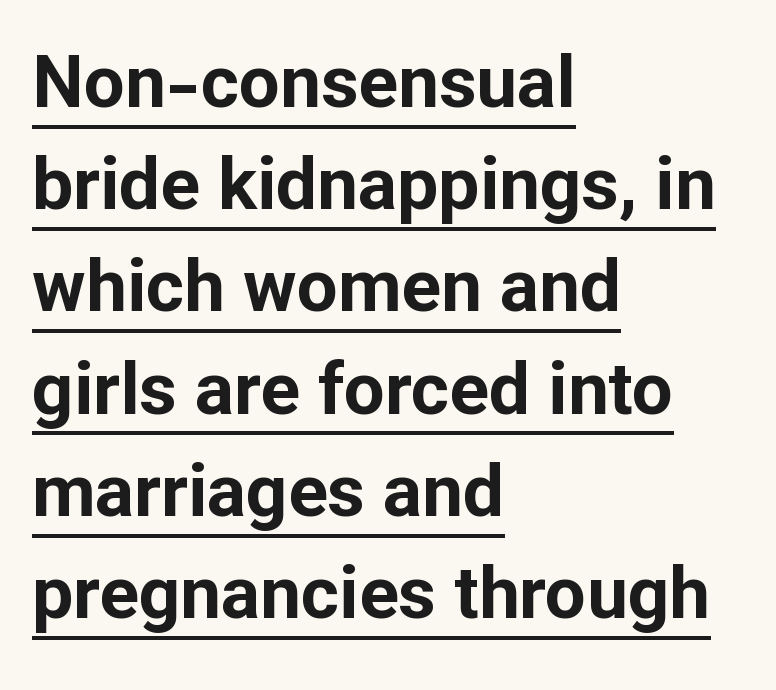
{"serif": "no", "italic": "no", "bold": "yes", "weight": "bold", "width": "normal", "stroke_contrast": "low", "x_height": "medium", "monospaced": "no", "underline": "yes", "align": "left", "line_spacing": "normal", "line_spacing_ratio": 1.4, "letter_spacing": "normal", "letter_spacing_em": 0.0, "glyph_px": 73}
